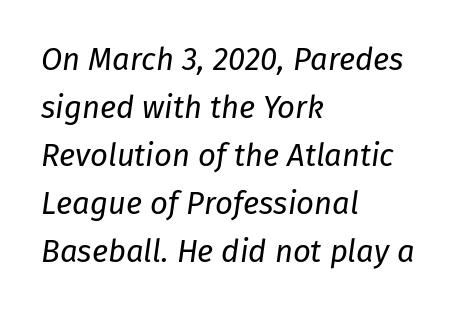
Q: Is the text bold? A: No.
Q: Is the text italic (slanted)? A: Yes, it leans right by about 8 degrees.
Q: Is the text underlined? A: No.
Q: How is the paragraph aligned? A: Left-aligned.
Q: Is the spacing between letters normal or unusually wide? A: Normal.
Q: Is the spacing between lines tight, normal or loose? A: Normal.
Q: Width (condensed, normal, or wide)? A: Normal.
Q: Stroke contrast? A: Low.
Q: x-height? A: Medium.
Q: Monospaced? A: No.
